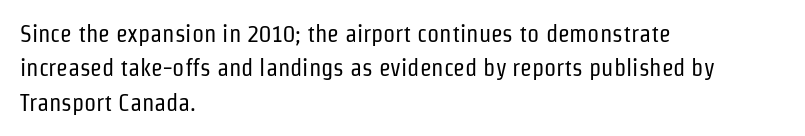
Vertical stems look standard width or narrower in stroke. Default kerning and tracking; the words read as compact shapes. These lines are set flush left with a ragged right edge. The baseline area is clear.
